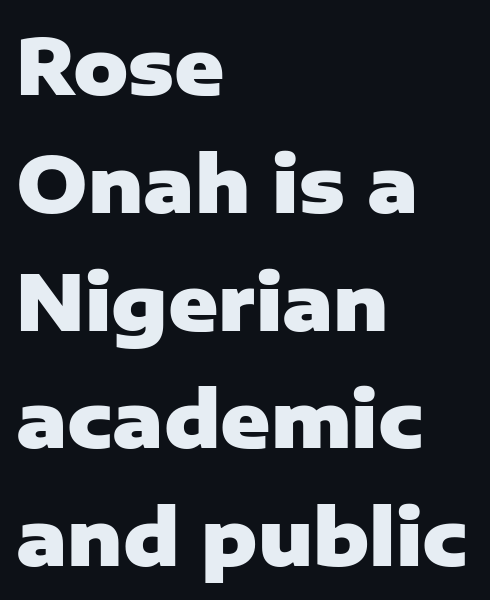
{"serif": "no", "italic": "no", "bold": "yes", "weight": "heavy", "width": "normal", "stroke_contrast": "low", "x_height": "medium", "monospaced": "no", "underline": "no", "align": "left", "line_spacing": "normal", "line_spacing_ratio": 1.55, "letter_spacing": "normal", "letter_spacing_em": 0.0, "glyph_px": 76}
